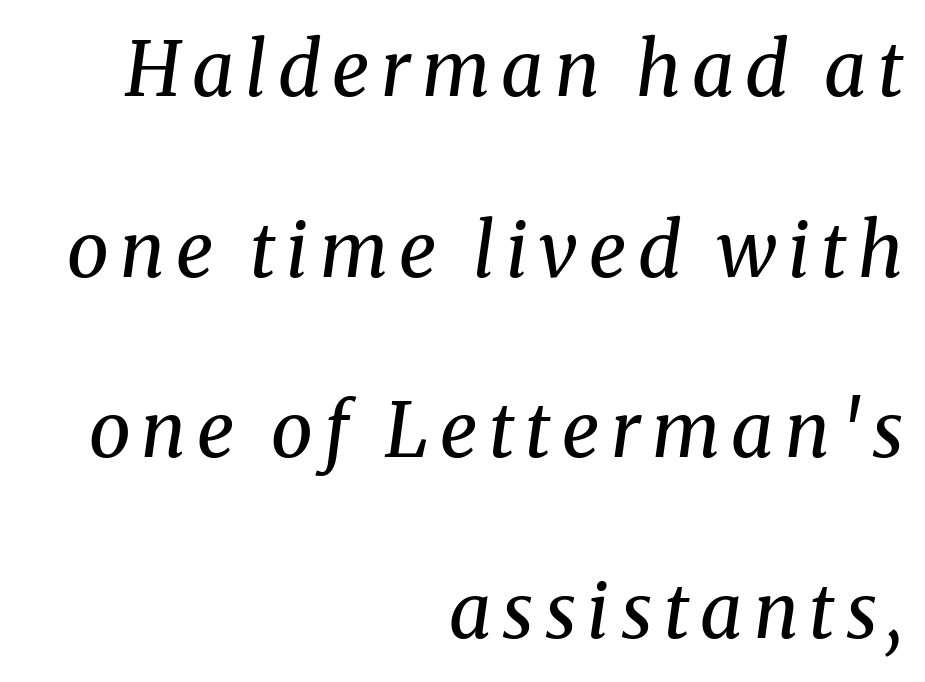
The characters are drawn with everyday or finer stroke widths. This sample is right-justified, so line beginnings fall wherever the words allow. Classification — serif. Each row of text sits above clean, open space. Interline gaps are noticeably wide in this sample. The typography opts for an oblique posture over an upright one.
